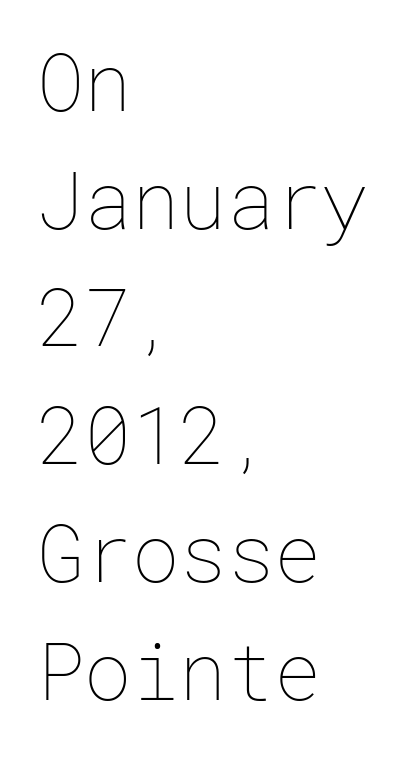
{"italic": "no", "bold": "no", "weight": "thin", "width": "normal", "stroke_contrast": "low", "x_height": "medium", "underline": "no", "align": "left", "line_spacing": "normal", "line_spacing_ratio": 1.49, "letter_spacing": "normal", "letter_spacing_em": 0.0, "glyph_px": 79}
